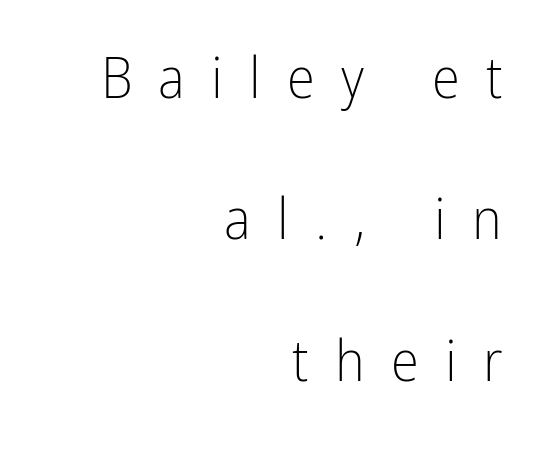
{"serif": "no", "italic": "no", "bold": "no", "weight": "light", "width": "condensed", "stroke_contrast": "low", "x_height": "medium", "monospaced": "no", "underline": "no", "align": "right", "line_spacing": "loose", "line_spacing_ratio": 2.48, "letter_spacing": "wide", "letter_spacing_em": 0.46, "glyph_px": 57}
